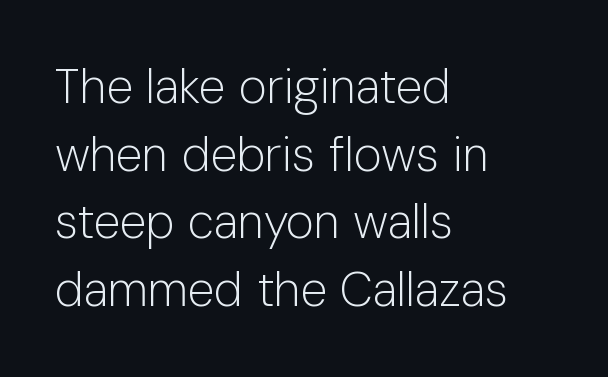
Q: Is the text bold? A: No.
Q: Is the text italic (slanted)? A: No, it is upright.
Q: Is the typeface a serif or a sans-serif typeface? A: Sans-serif.
Q: Is the text underlined? A: No.
Q: How is the paragraph aligned? A: Left-aligned.
Q: Is the spacing between letters normal or unusually wide? A: Normal.
Q: Is the spacing between lines tight, normal or loose? A: Normal.
Q: Width (condensed, normal, or wide)? A: Normal.
Q: Stroke contrast? A: Low.
Q: x-height? A: Medium.
Q: Monospaced? A: No.
